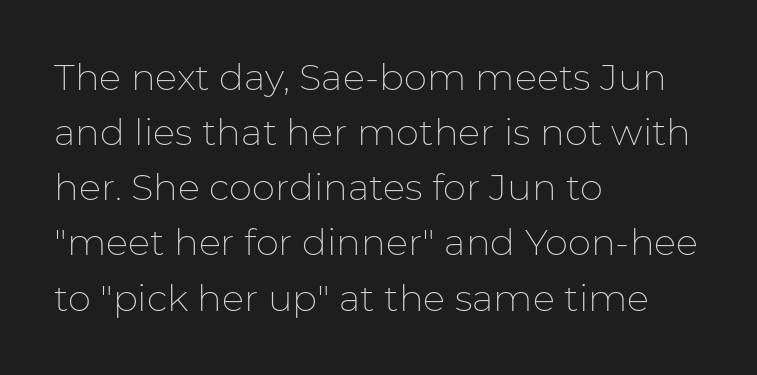
Q: Is the text bold? A: No.
Q: Is the text italic (slanted)? A: No, it is upright.
Q: Is the typeface a serif or a sans-serif typeface? A: Sans-serif.
Q: Is the text underlined? A: No.
Q: How is the paragraph aligned? A: Left-aligned.
Q: Is the spacing between letters normal or unusually wide? A: Normal.
Q: Is the spacing between lines tight, normal or loose? A: Normal.
Q: Width (condensed, normal, or wide)? A: Normal.
Q: Stroke contrast? A: Low.
Q: x-height? A: Medium.
Q: Monospaced? A: No.
